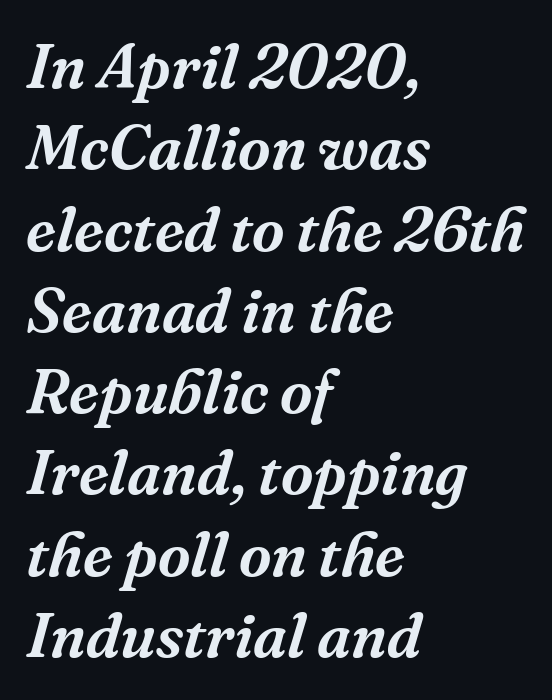
{"serif": "yes", "italic": "yes", "lean": "right", "slant_degrees": 16, "width": "normal", "stroke_contrast": "medium", "x_height": "medium", "monospaced": "no", "underline": "no", "align": "left", "line_spacing": "normal", "line_spacing_ratio": 1.29, "letter_spacing": "normal", "letter_spacing_em": 0.0, "glyph_px": 63}
